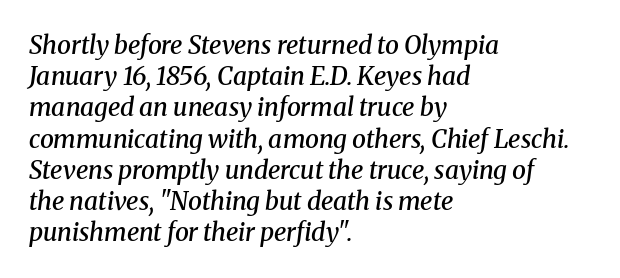
{"italic": "yes", "lean": "right", "slant_degrees": 8, "bold": "semi", "underline": "no", "align": "left", "line_spacing": "normal", "line_spacing_ratio": 1.25, "letter_spacing": "normal", "letter_spacing_em": 0.0, "glyph_px": 25}
